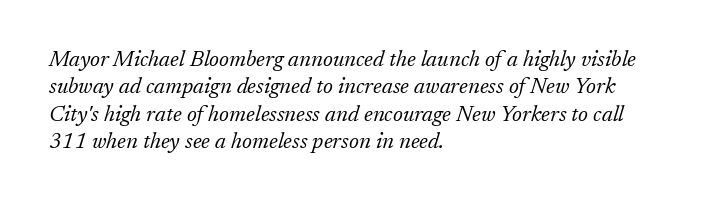
Q: Is the text bold? A: No.
Q: Is the text italic (slanted)? A: Yes, it leans right by about 17 degrees.
Q: Is the text underlined? A: No.
Q: How is the paragraph aligned? A: Left-aligned.
Q: Is the spacing between letters normal or unusually wide? A: Normal.
Q: Is the spacing between lines tight, normal or loose? A: Normal.
